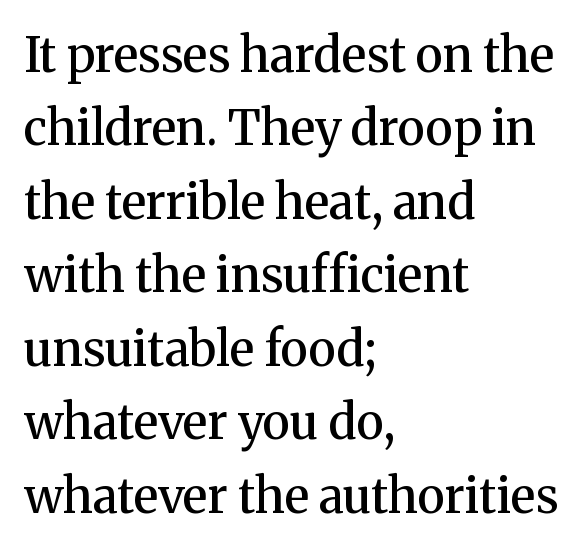
Q: Is the text bold? A: Semi-bold.
Q: Is the text italic (slanted)? A: No, it is upright.
Q: Is the typeface a serif or a sans-serif typeface? A: Serif.
Q: Is the text underlined? A: No.
Q: How is the paragraph aligned? A: Left-aligned.
Q: Is the spacing between letters normal or unusually wide? A: Normal.
Q: Is the spacing between lines tight, normal or loose? A: Normal.
Q: Width (condensed, normal, or wide)? A: Normal.
Q: Stroke contrast? A: Medium.
Q: x-height? A: Medium.
Q: Monospaced? A: No.
